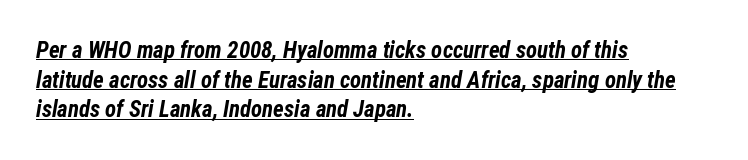
Does the lettering tilt? It does — this is italic. These lines sit exactly where default settings would place them. Thick stems and heavy bowls — unmistakably bold. Which margin do the lines hug? The left one — the right edge is uneven.
